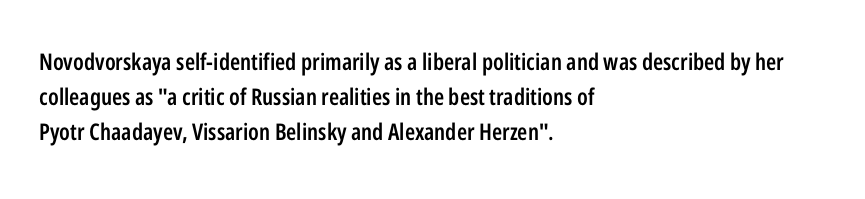
Q: Is the text bold? A: Semi-bold.
Q: Is the text italic (slanted)? A: No, it is upright.
Q: Is the text underlined? A: No.
Q: How is the paragraph aligned? A: Left-aligned.
Q: Is the spacing between letters normal or unusually wide? A: Normal.
Q: Is the spacing between lines tight, normal or loose? A: Normal.
